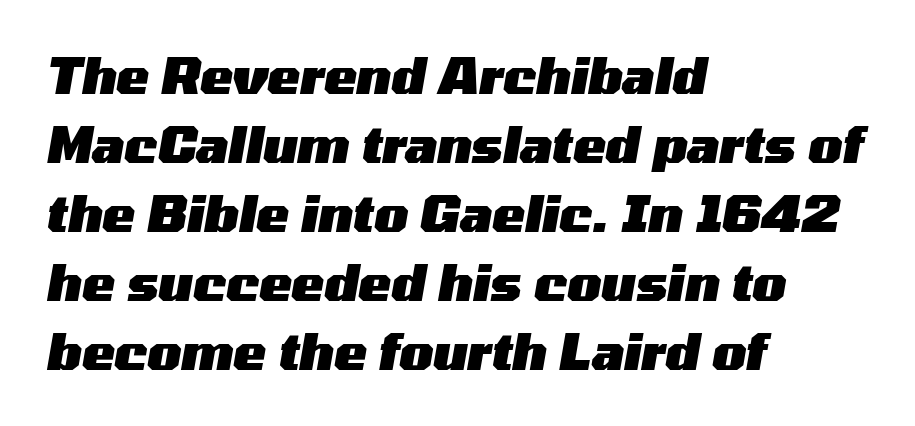
The foot of each line stays bare and open. The face used here is proportionally spaced, like ordinary book or web type. This sample is left-justified, so line endings fall wherever the words run out. Quick note: italic. The letterforms sit shoulder to shoulder at normal distance.
